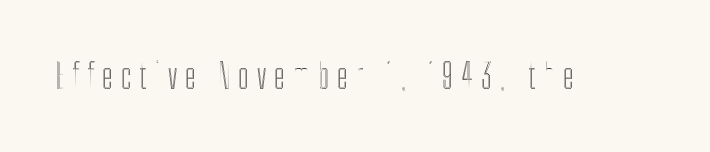
{"italic": "no", "width": "condensed", "x_height": "medium", "monospaced": "no", "underline": "no", "letter_spacing": "wide", "letter_spacing_em": 0.23, "glyph_px": 34}
